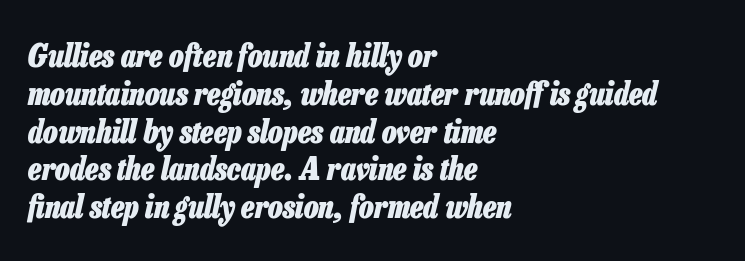
Q: Is the text bold? A: Yes.
Q: Is the text italic (slanted)? A: Yes, it leans right by about 13 degrees.
Q: Is the text underlined? A: No.
Q: How is the paragraph aligned? A: Left-aligned.
Q: Is the spacing between letters normal or unusually wide? A: Normal.
Q: Width (condensed, normal, or wide)? A: Condensed.
Q: Stroke contrast? A: Low.
Q: x-height? A: Medium.
Q: Monospaced? A: No.
